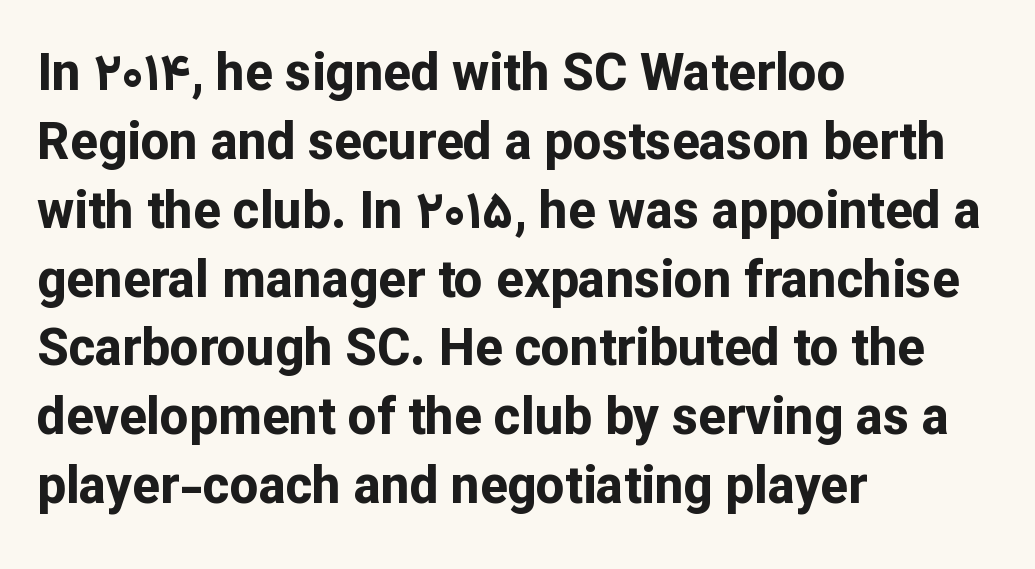
Q: Is the text bold? A: Yes.
Q: Is the text italic (slanted)? A: No, it is upright.
Q: Is the typeface a serif or a sans-serif typeface? A: Sans-serif.
Q: Is the text underlined? A: No.
Q: How is the paragraph aligned? A: Left-aligned.
Q: Is the spacing between letters normal or unusually wide? A: Normal.
Q: Is the spacing between lines tight, normal or loose? A: Normal.
Q: Width (condensed, normal, or wide)? A: Normal.
Q: Stroke contrast? A: Low.
Q: x-height? A: Medium.
Q: Monospaced? A: No.
